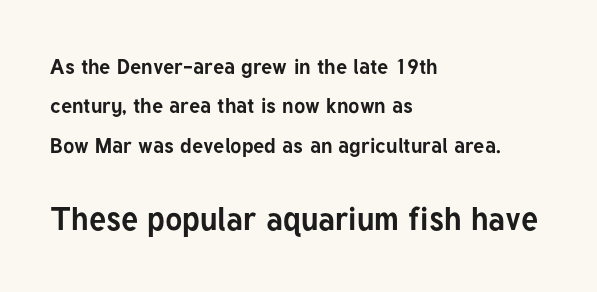
Q: Is the text bold? A: Yes.
Q: Is the text italic (slanted)? A: No, it is upright.
Q: Is the typeface a serif or a sans-serif typeface? A: Sans-serif.
Q: Is the text underlined? A: No.
Q: How is the paragraph aligned? A: Left-aligned.
Q: Is the spacing between letters normal or unusually wide? A: Normal.
Q: Which block of text is set in a larger size, the first (top) or the second (bottom)? A: The second (bottom) one.
Q: Width (condensed, normal, or wide)? A: Normal.
Q: Stroke contrast? A: Low.
Q: x-height? A: Medium.
Q: Monospaced? A: No.
